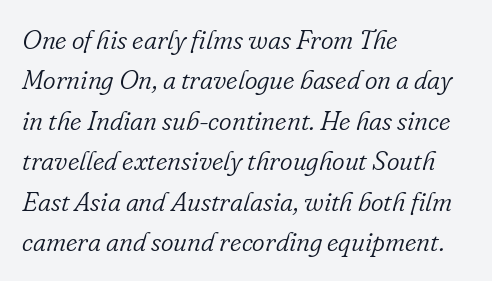
Q: Is the text bold? A: No.
Q: Is the text italic (slanted)? A: Yes, it leans right by about 16 degrees.
Q: Is the text underlined? A: No.
Q: How is the paragraph aligned? A: Left-aligned.
Q: Is the spacing between letters normal or unusually wide? A: Normal.
Q: Is the spacing between lines tight, normal or loose? A: Normal.
